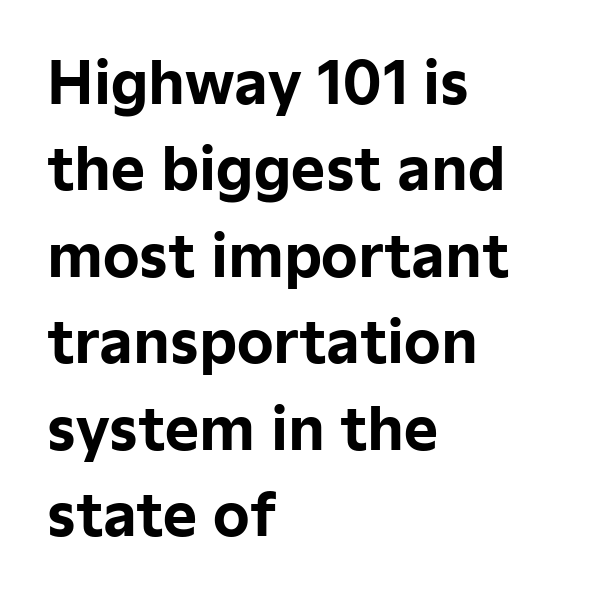
{"serif": "no", "italic": "no", "bold": "yes", "weight": "bold", "width": "normal", "stroke_contrast": "low", "x_height": "medium", "monospaced": "no", "underline": "no", "align": "left", "line_spacing": "normal", "line_spacing_ratio": 1.49, "letter_spacing": "normal", "letter_spacing_em": 0.0, "glyph_px": 58}
